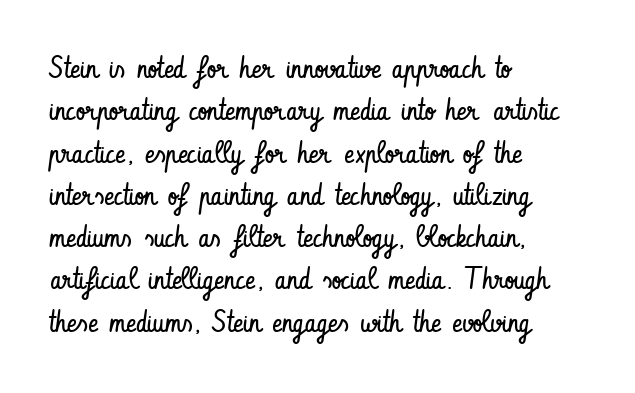
Q: Is the text bold? A: No.
Q: Is the text italic (slanted)? A: No, it is upright.
Q: Is the typeface a serif or a sans-serif typeface? A: Sans-serif.
Q: Is the text underlined? A: No.
Q: How is the paragraph aligned? A: Left-aligned.
Q: Is the spacing between letters normal or unusually wide? A: Normal.
Q: Is the spacing between lines tight, normal or loose? A: Normal.
Q: Width (condensed, normal, or wide)? A: Condensed.
Q: Stroke contrast? A: Low.
Q: x-height? A: Small.
Q: Monospaced? A: No.
